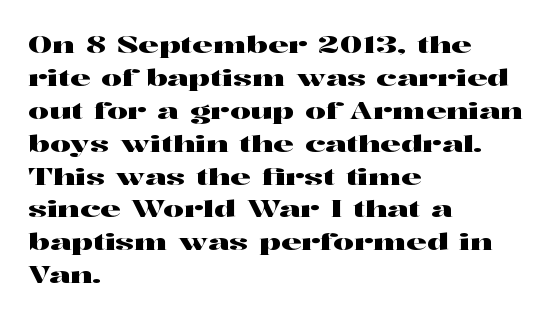
The image shows 23 px text type, upright; set left-aligned, normal line spacing (1.43x), normal letter spacing, not underlined.
